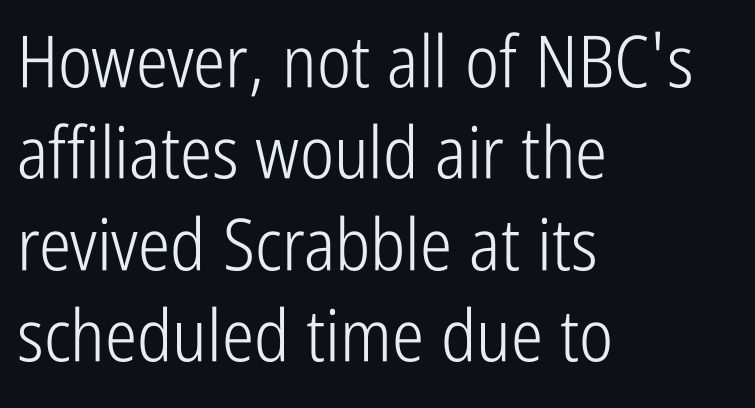
{"serif": "no", "italic": "no", "bold": "no", "weight": "light", "width": "condensed", "stroke_contrast": "low", "x_height": "medium", "monospaced": "no", "underline": "no", "align": "left", "line_spacing": "normal", "line_spacing_ratio": 1.27, "letter_spacing": "normal", "letter_spacing_em": 0.0, "glyph_px": 72}
